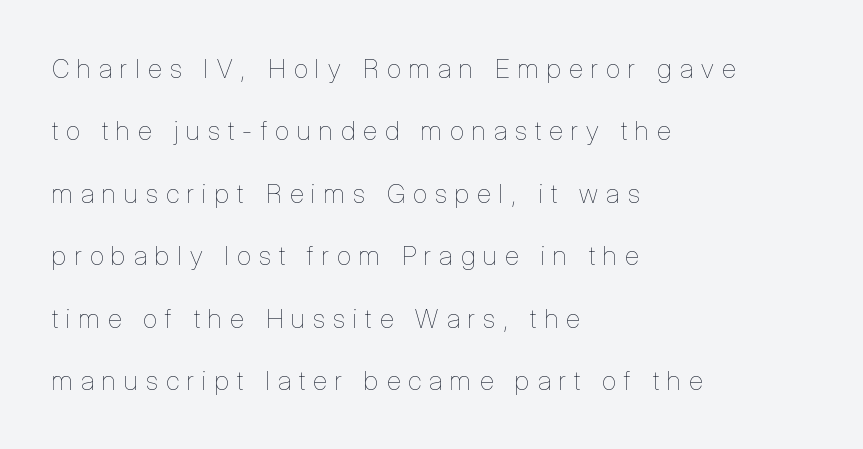
{"italic": "no", "bold": "no", "underline": "no", "align": "left", "line_spacing": "loose", "line_spacing_ratio": 2.4, "letter_spacing": "wide", "letter_spacing_em": 0.32, "glyph_px": 26}
